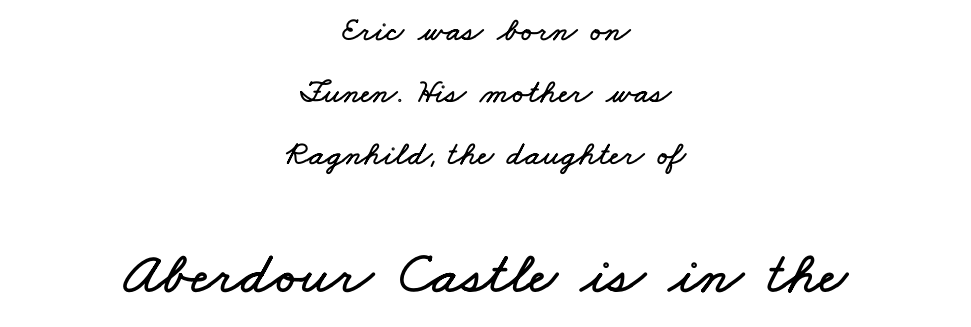
Q: Is the text underlined? A: No.
Q: How is the paragraph aligned? A: Centered.
Q: Is the spacing between letters normal or unusually wide? A: Normal.
Q: Which block of text is set in a larger size, the first (top) or the second (bottom)? A: The second (bottom) one.
Q: Width (condensed, normal, or wide)? A: Wide.
Q: Stroke contrast? A: Low.
Q: x-height? A: Small.
Q: Monospaced? A: No.
